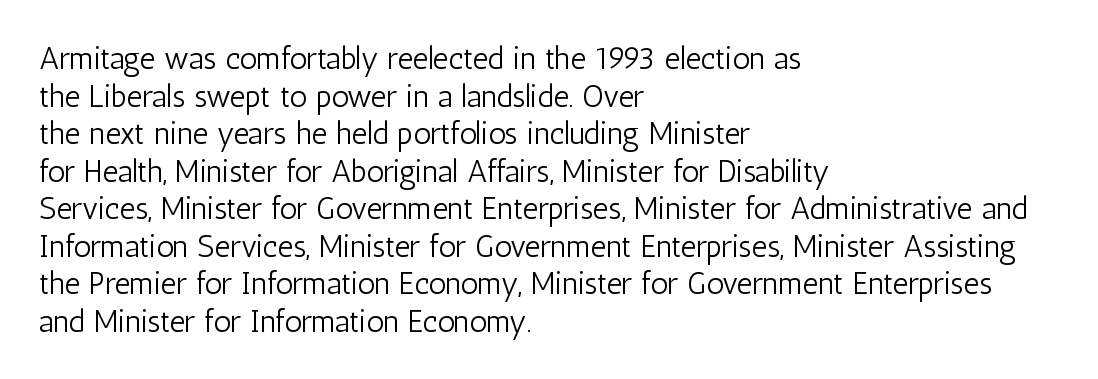
Serifs: no, the terminals of the letterforms are clean. Spacing between characters is what you'd get straight out of the box. Stems and bowls with no extra thickness — not bold. The face used here is proportionally spaced, like ordinary book or web type. The font's upright variant was chosen for this text.
